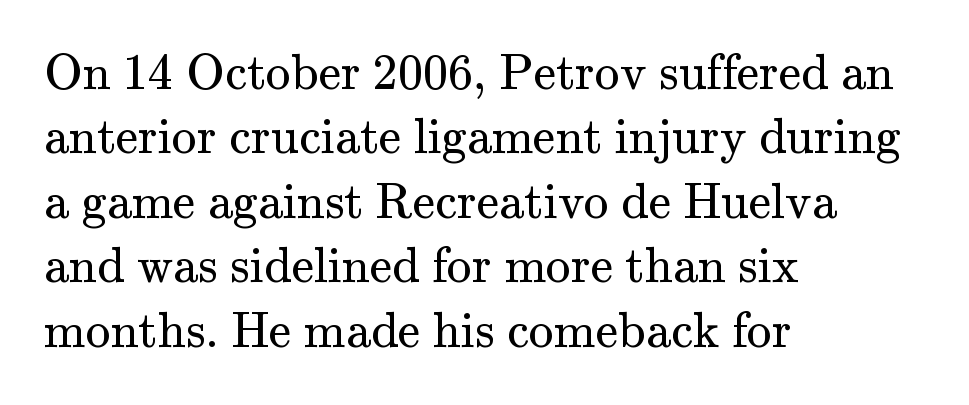
Varying glyph widths throughout — classic text-font behaviour. The lines are quadded left. This sample keeps an unexceptional amount of space between lines. No extra tracking has been applied to these lines. Serifs: yes, visible at the terminals of the letterforms.
